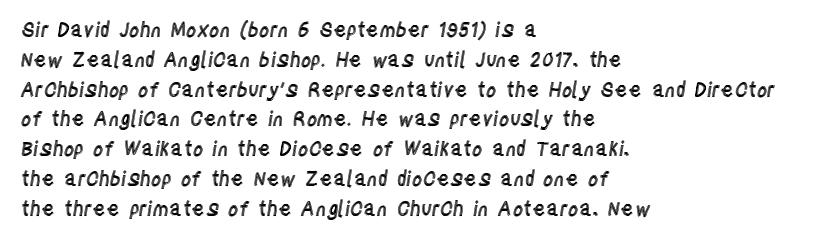
Q: Is the text italic (slanted)? A: Yes.
Q: Is the text underlined? A: No.
Q: How is the paragraph aligned? A: Left-aligned.
Q: Is the spacing between letters normal or unusually wide? A: Normal.
Q: Is the spacing between lines tight, normal or loose? A: Normal.
